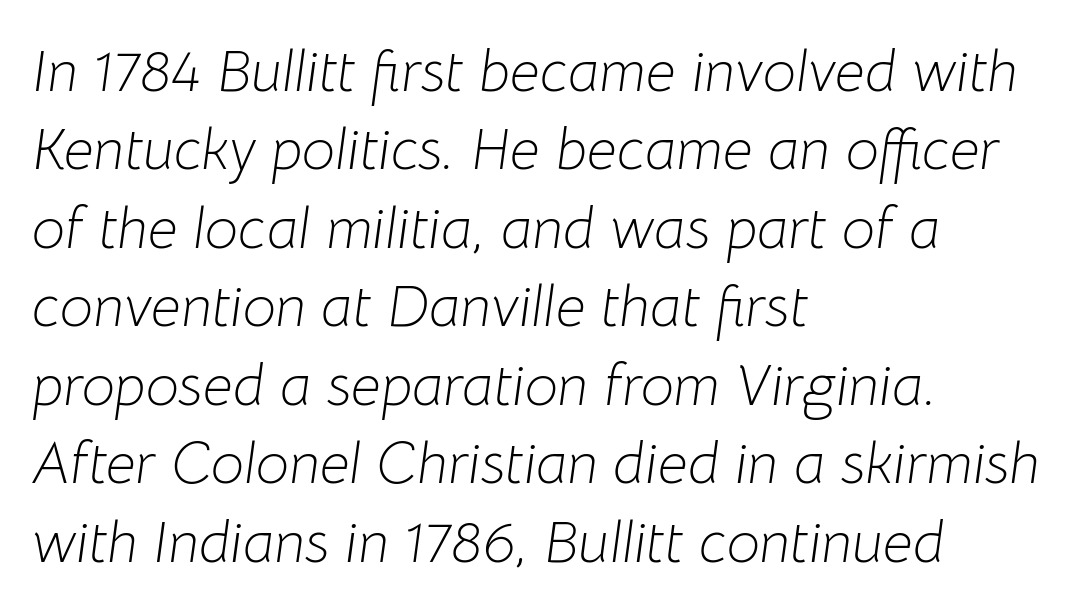
The face used here is rendered with its standard letterfit. Plain, unruled lines of type. Quick note: italic. Where is the straight margin? On the left.
